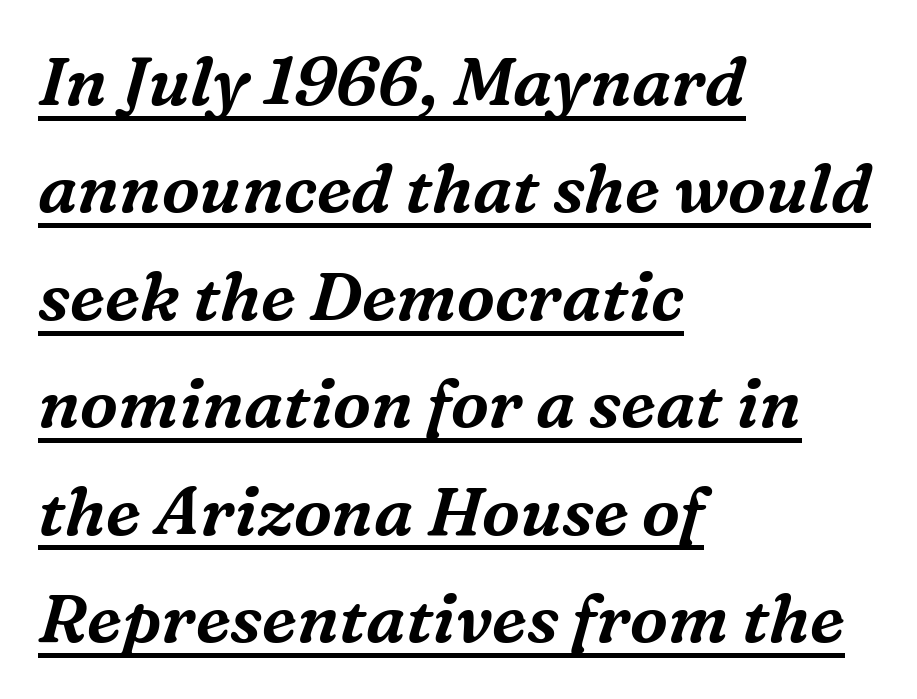
The image shows 68 px serif type, italic (leaning right); set left-aligned, normal line spacing (1.58x), normal letter spacing, underlined; medium stroke contrast and a medium x-height.
